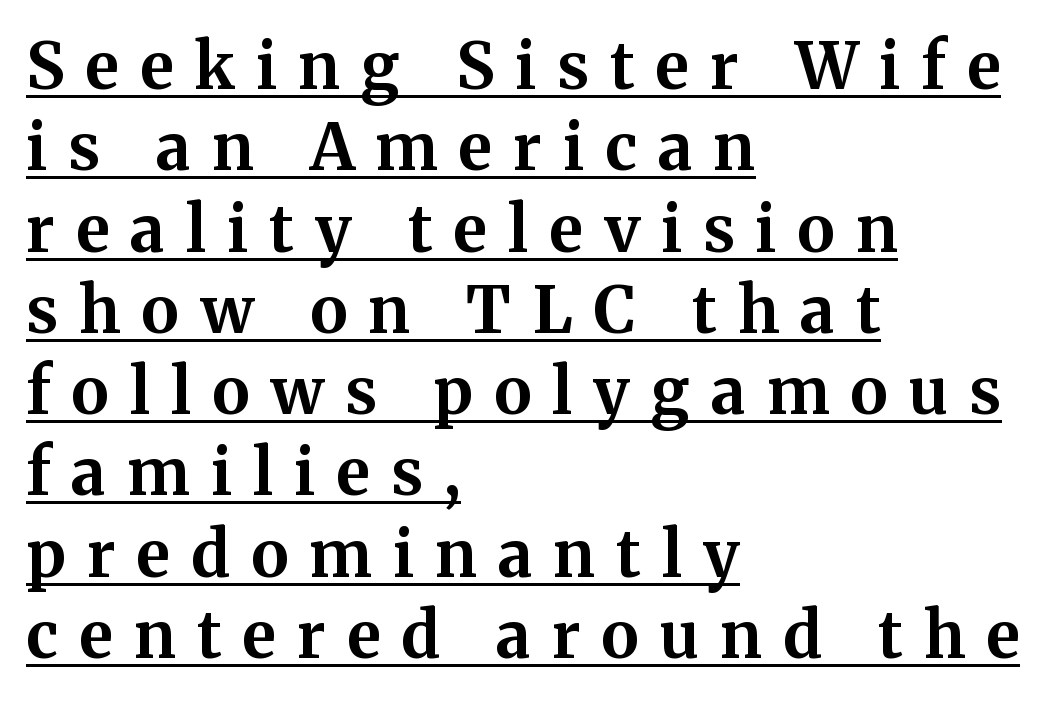
Is there any slant? The stems are plumb. Serif or sans? Serif — the stroke terminals have little feet. Does extra space separate the letters? Yes, quite a lot of it. Teacher's note: observe the even left margin — that is flush-left alignment.
